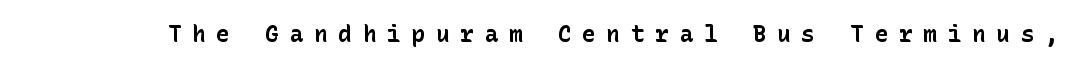
The image shows 23 px bold type, upright; set unusually wide letter spacing (+0.46 em), not underlined.
